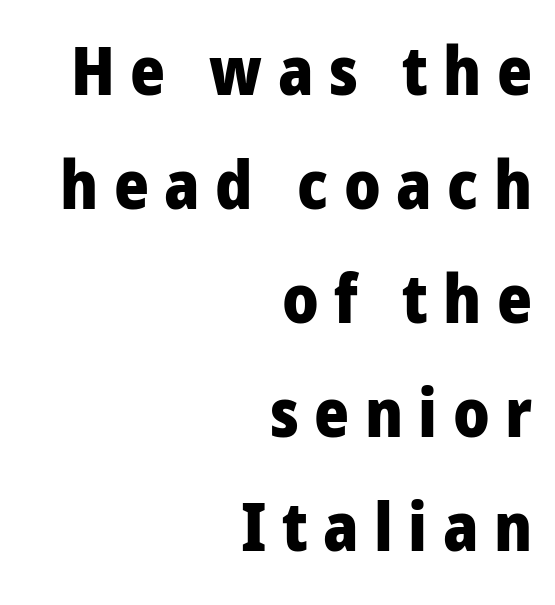
{"serif": "no", "italic": "no", "bold": "yes", "weight": "heavy", "width": "normal", "stroke_contrast": "low", "x_height": "medium", "monospaced": "no", "underline": "no", "align": "right", "line_spacing": "normal", "line_spacing_ratio": 1.7, "letter_spacing": "wide", "letter_spacing_em": 0.23, "glyph_px": 67}
